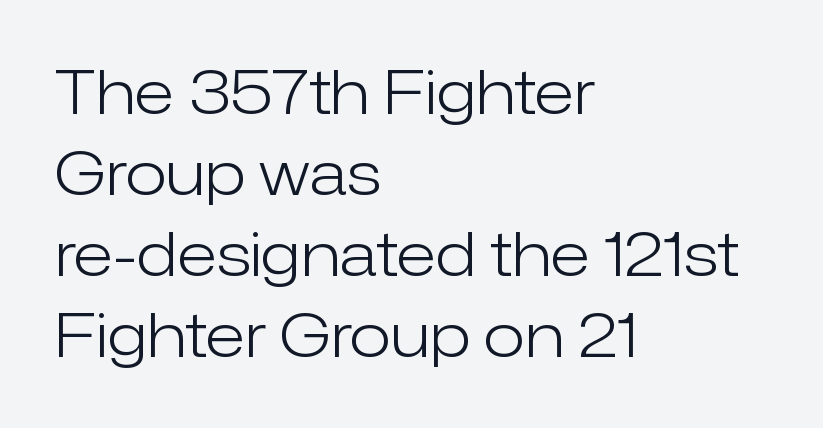
{"serif": "no", "italic": "no", "bold": "no", "weight": "light", "width": "normal", "stroke_contrast": "low", "x_height": "medium", "monospaced": "no", "underline": "no", "align": "left", "line_spacing": "normal", "line_spacing_ratio": 1.33, "letter_spacing": "normal", "letter_spacing_em": 0.0, "glyph_px": 61}
